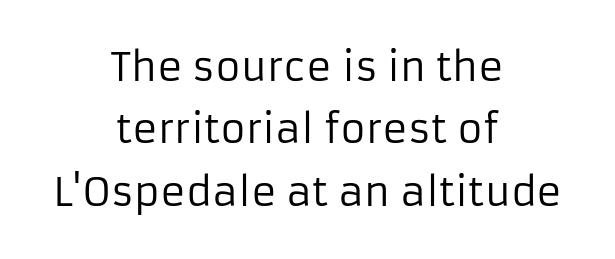
The image shows 39 px regular-weight sans-serif type, upright; set centered, normal line spacing (1.6x), normal letter spacing, not underlined; low stroke contrast and a medium x-height.
